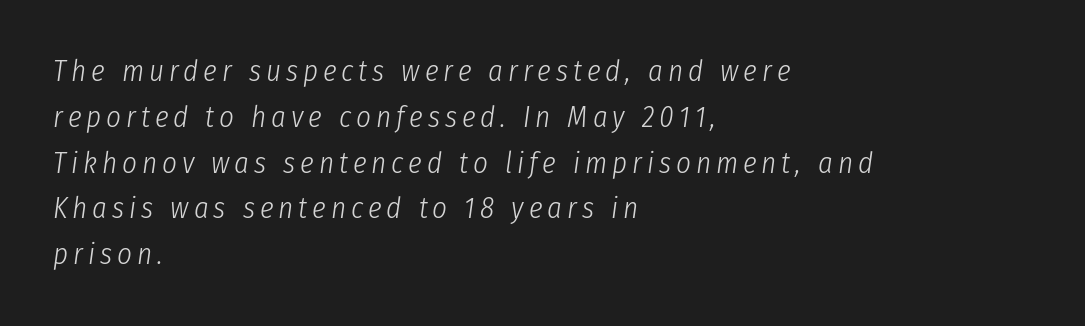
Q: Is the text bold? A: No.
Q: Is the text italic (slanted)? A: Yes, it leans right by about 8 degrees.
Q: Is the text underlined? A: No.
Q: How is the paragraph aligned? A: Left-aligned.
Q: Is the spacing between lines tight, normal or loose? A: Normal.
Q: Width (condensed, normal, or wide)? A: Condensed.
Q: Stroke contrast? A: Low.
Q: x-height? A: Medium.
Q: Monospaced? A: No.
